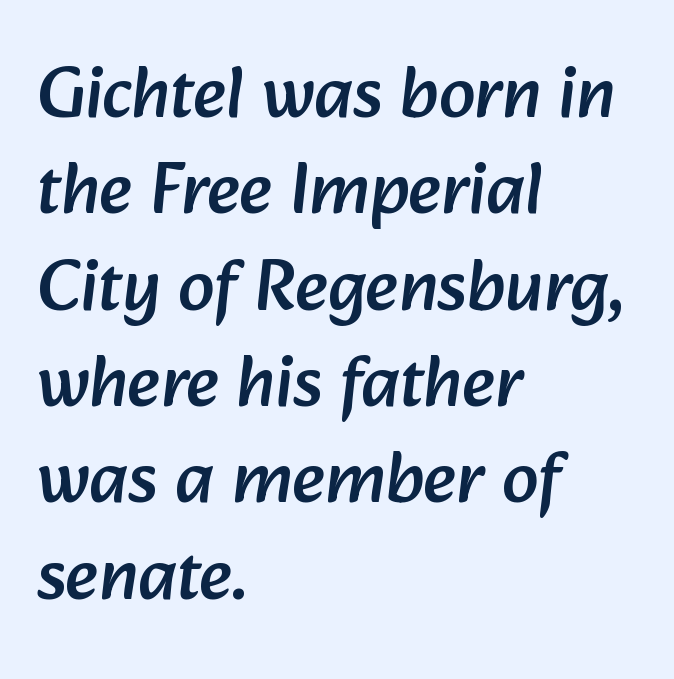
The image shows 73 px sans-serif type; set left-aligned, normal line spacing (1.32x), normal letter spacing, not underlined; low stroke contrast and a medium x-height.
